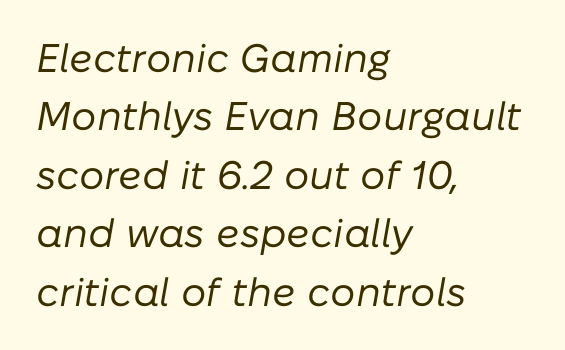
The image shows 40 px regular-weight type, italic (leaning right); set left-aligned, normal line spacing (1.46x), normal letter spacing, not underlined; low stroke contrast and a medium x-height.
